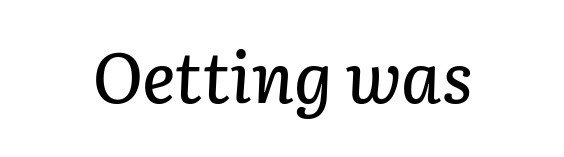
{"italic": "yes", "lean": "right", "slant_degrees": 3, "width": "normal", "stroke_contrast": "low", "x_height": "medium", "monospaced": "no", "underline": "no", "letter_spacing": "normal", "letter_spacing_em": 0.0, "glyph_px": 70}
